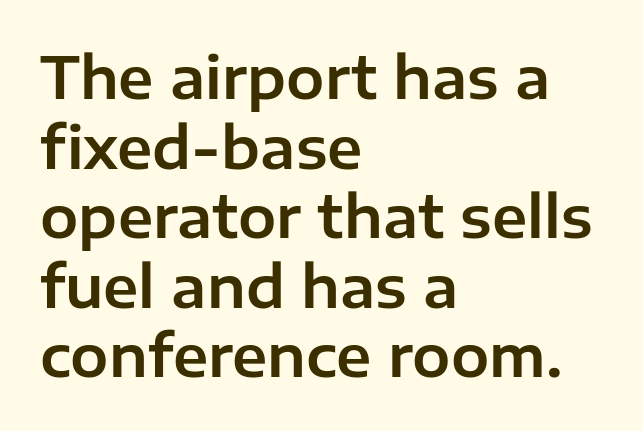
The image shows 57 px sans-serif type, upright; set left-aligned, line spacing 1.22x, normal letter spacing, not underlined; low stroke contrast and a medium x-height.
